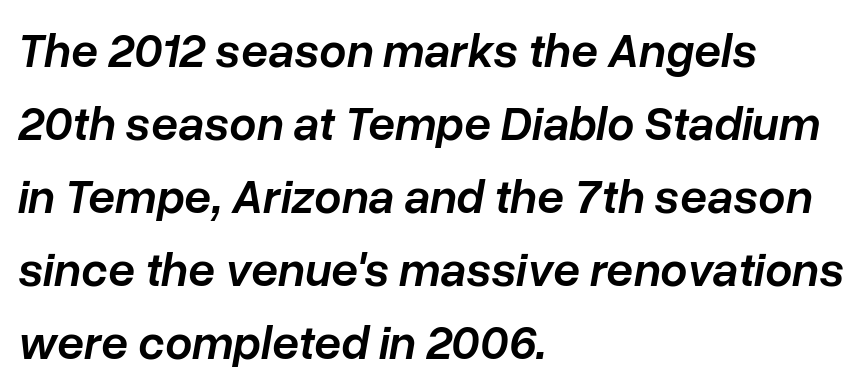
{"italic": "yes", "lean": "right", "slant_degrees": 10, "bold": "semi", "weight": "semibold", "width": "normal", "stroke_contrast": "low", "x_height": "medium", "monospaced": "no", "underline": "no", "align": "left", "line_spacing": "normal", "line_spacing_ratio": 1.52, "letter_spacing": "normal", "letter_spacing_em": 0.0, "glyph_px": 48}
